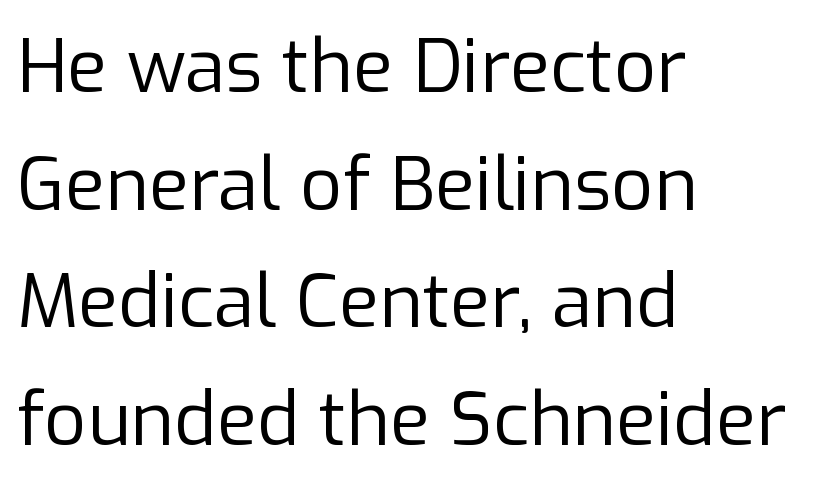
{"serif": "no", "italic": "no", "bold": "no", "weight": "regular", "width": "normal", "stroke_contrast": "low", "x_height": "medium", "monospaced": "no", "underline": "no", "align": "left", "line_spacing": "normal", "line_spacing_ratio": 1.59, "letter_spacing": "normal", "letter_spacing_em": 0.0, "glyph_px": 74}
